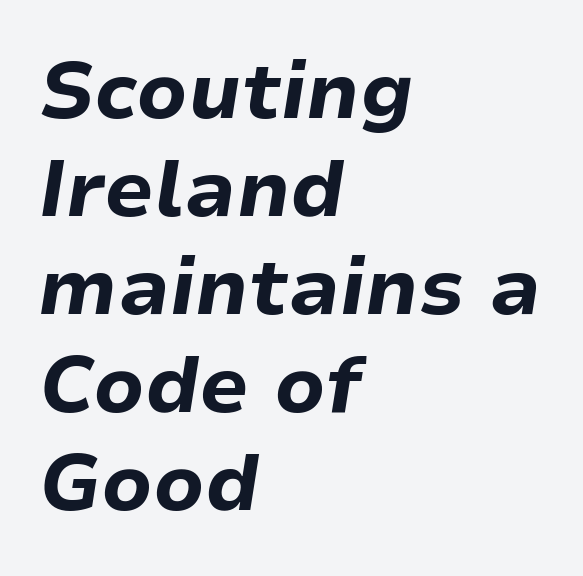
The strip under each line holds only bare page. Plenty of ink on the page — the face is bold. The passage shown leans; its letterforms are oblique. The passage shown is typed in a proportional face where columns would drift. Each word holds together tightly as a unit, with standard inter-letter gaps. Layout note: lines flush left.
